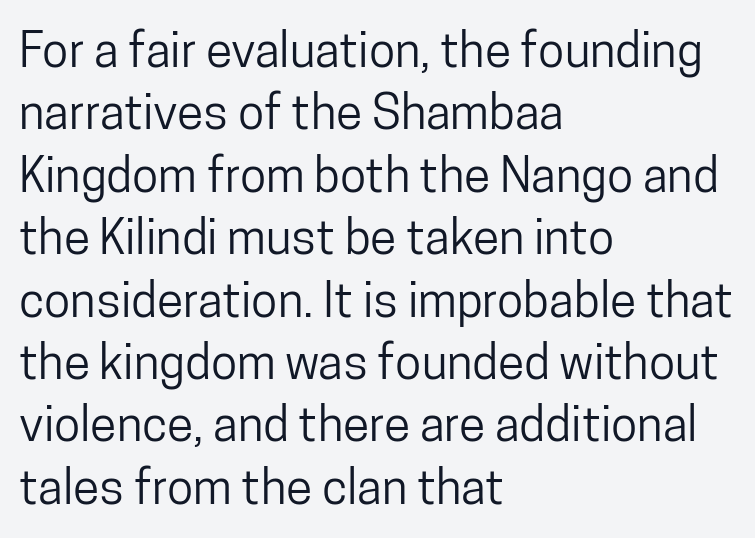
{"serif": "no", "italic": "no", "width": "condensed", "stroke_contrast": "low", "x_height": "medium", "monospaced": "no", "underline": "no", "align": "left", "line_spacing": "normal", "line_spacing_ratio": 1.3, "letter_spacing": "normal", "letter_spacing_em": 0.0, "glyph_px": 48}
